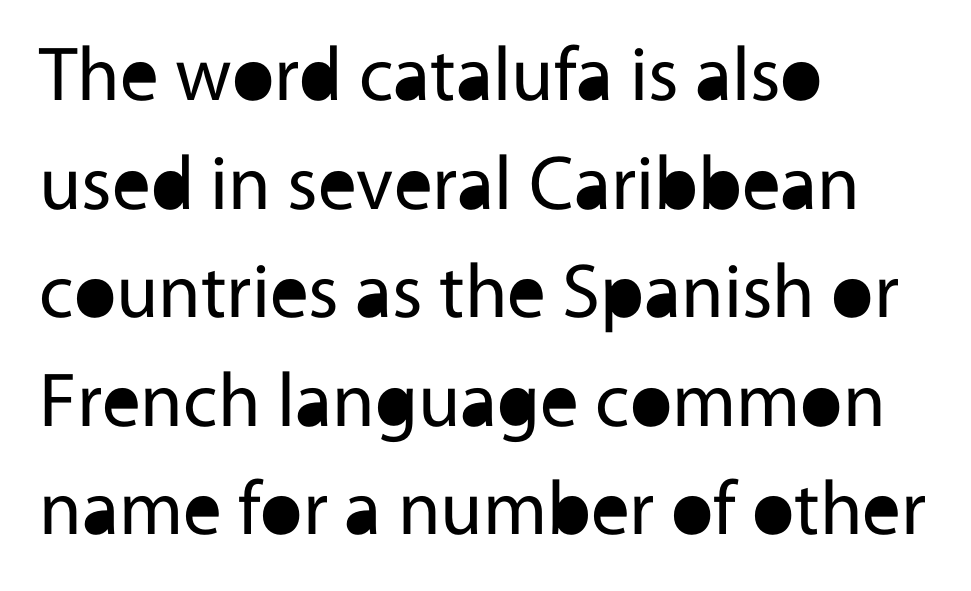
Q: Is the text bold? A: No.
Q: Is the text italic (slanted)? A: No, it is upright.
Q: Is the typeface a serif or a sans-serif typeface? A: Sans-serif.
Q: Is the text underlined? A: No.
Q: How is the paragraph aligned? A: Left-aligned.
Q: Is the spacing between letters normal or unusually wide? A: Normal.
Q: Is the spacing between lines tight, normal or loose? A: Normal.
Q: Width (condensed, normal, or wide)? A: Normal.
Q: x-height? A: Medium.
Q: Monospaced? A: No.
